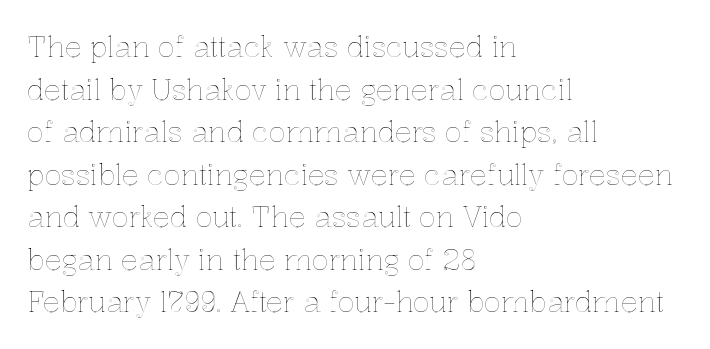
{"italic": "no", "width": "normal", "x_height": "medium", "monospaced": "no", "underline": "no", "align": "left", "line_spacing": "normal", "line_spacing_ratio": 1.52, "letter_spacing": "normal", "letter_spacing_em": 0.0, "glyph_px": 28}
